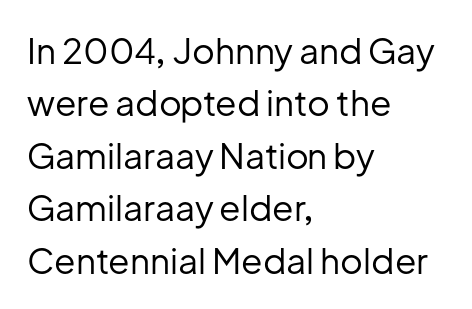
The image shows 35 px regular-weight sans-serif type, upright; set left-aligned, normal line spacing (1.5x), normal letter spacing, not underlined; low stroke contrast and a medium x-height.
